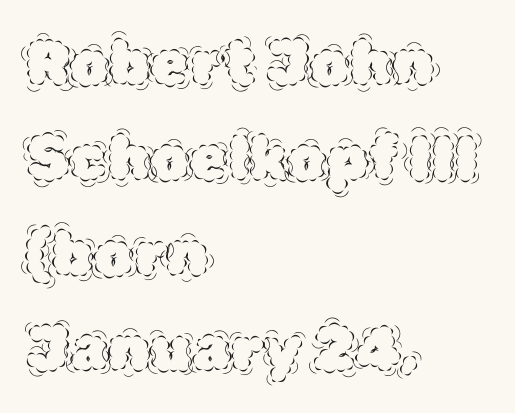
The image shows 62 px thin type, upright; set left-aligned, normal line spacing (1.54x), normal letter spacing, not underlined; a large x-height.
